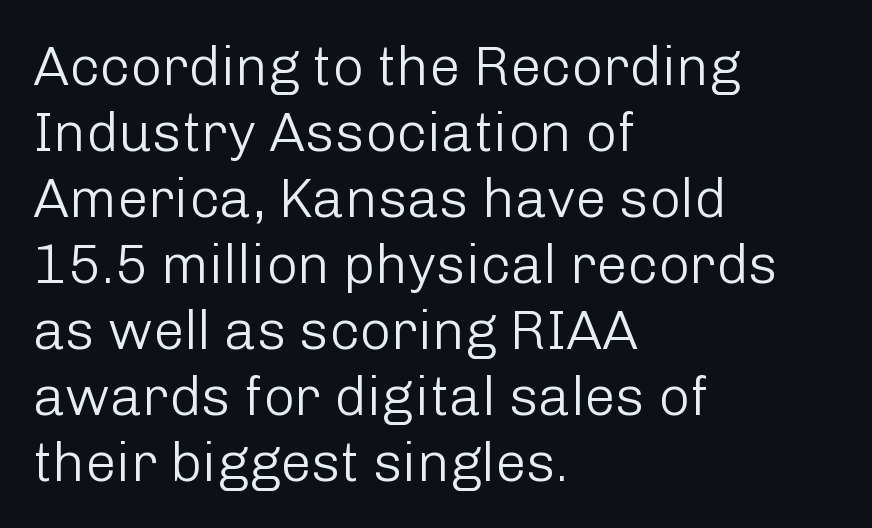
Posture: vertical. The strokes are not fattened; the text isn't bold. If you drew a ruler down the left edge, every line would touch it. Look at the bottom of the vertical strokes: they stop flat, with no serifs. Tracking here is standard; glyphs follow each other at the usual distance. Just letters on the line, the space beneath them empty.
